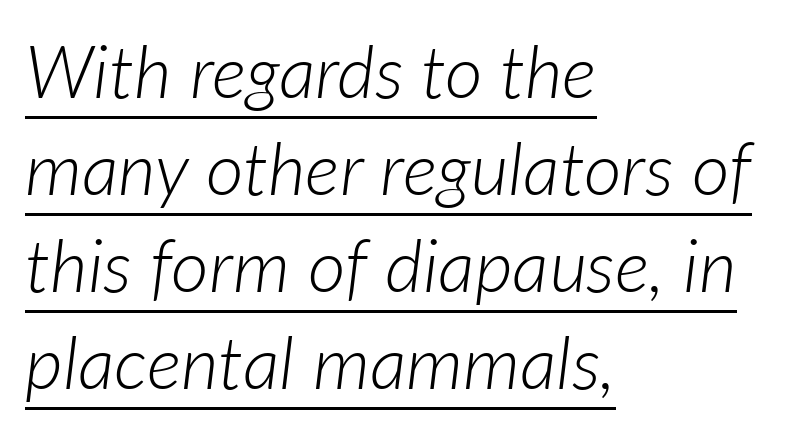
Q: Is the text bold? A: No.
Q: Is the text italic (slanted)? A: Yes, it leans right by about 7 degrees.
Q: Is the text underlined? A: Yes.
Q: How is the paragraph aligned? A: Left-aligned.
Q: Is the spacing between letters normal or unusually wide? A: Normal.
Q: Is the spacing between lines tight, normal or loose? A: Normal.
Q: Width (condensed, normal, or wide)? A: Normal.
Q: Stroke contrast? A: Low.
Q: x-height? A: Medium.
Q: Monospaced? A: No.
